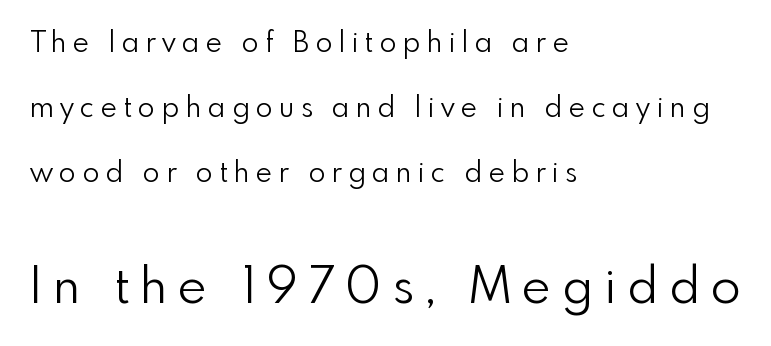
Q: Is the text bold? A: No.
Q: Is the text italic (slanted)? A: No, it is upright.
Q: Is the typeface a serif or a sans-serif typeface? A: Sans-serif.
Q: Is the text underlined? A: No.
Q: How is the paragraph aligned? A: Left-aligned.
Q: Is the spacing between letters normal or unusually wide? A: Unusually wide.
Q: Is the spacing between lines tight, normal or loose? A: Loose.
Q: Which block of text is set in a larger size, the first (top) or the second (bottom)? A: The second (bottom) one.
Q: Width (condensed, normal, or wide)? A: Normal.
Q: Stroke contrast? A: Low.
Q: x-height? A: Small.
Q: Monospaced? A: No.
